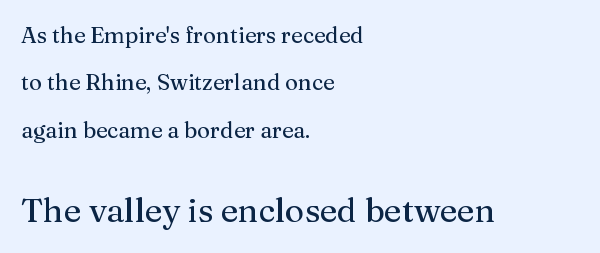
Q: Is the text italic (slanted)? A: No, it is upright.
Q: Is the typeface a serif or a sans-serif typeface? A: Serif.
Q: Is the text underlined? A: No.
Q: How is the paragraph aligned? A: Left-aligned.
Q: Is the spacing between letters normal or unusually wide? A: Normal.
Q: Is the spacing between lines tight, normal or loose? A: Loose.
Q: Which block of text is set in a larger size, the first (top) or the second (bottom)? A: The second (bottom) one.
Q: Width (condensed, normal, or wide)? A: Normal.
Q: Stroke contrast? A: Medium.
Q: x-height? A: Medium.
Q: Monospaced? A: No.
